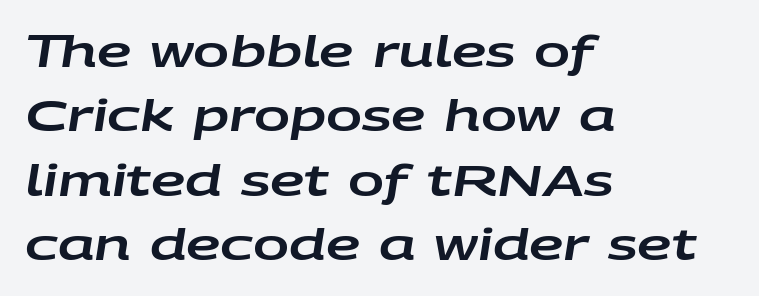
The image shows 43 px wide type, italic (leaning right); set left-aligned, normal line spacing (1.5x), normal letter spacing, not underlined; low stroke contrast and a large x-height.
